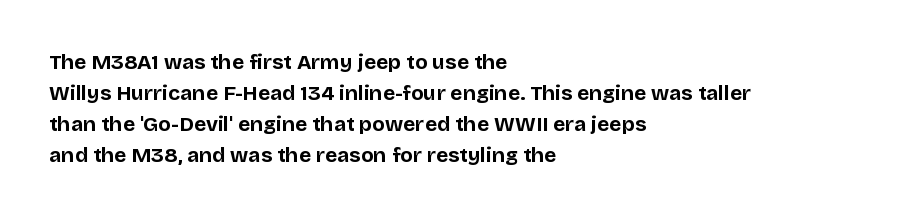
{"italic": "no", "bold": "yes", "underline": "no", "align": "left", "line_spacing": "normal", "line_spacing_ratio": 1.47, "letter_spacing": "normal", "letter_spacing_em": 0.0, "glyph_px": 21}
